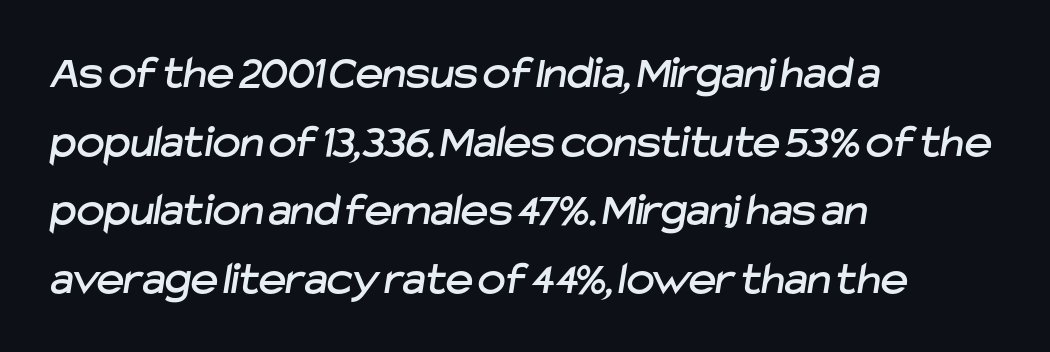
{"serif": "no", "width": "normal", "stroke_contrast": "low", "x_height": "medium", "monospaced": "no", "underline": "no", "align": "left", "line_spacing": "normal", "line_spacing_ratio": 1.46, "letter_spacing": "normal", "letter_spacing_em": 0.0, "glyph_px": 47}
